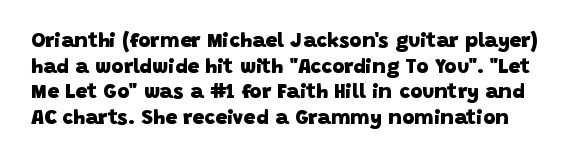
Q: Is the text bold? A: Yes.
Q: Is the text underlined? A: No.
Q: Is the spacing between letters normal or unusually wide? A: Normal.
